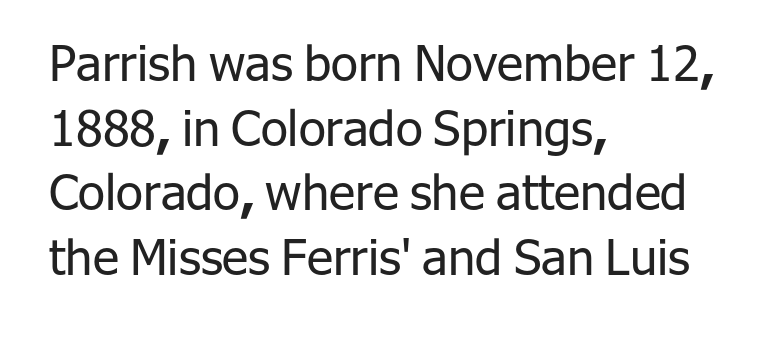
Q: Is the text bold? A: No.
Q: Is the text italic (slanted)? A: No, it is upright.
Q: Is the typeface a serif or a sans-serif typeface? A: Sans-serif.
Q: Is the text underlined? A: No.
Q: How is the paragraph aligned? A: Left-aligned.
Q: Is the spacing between letters normal or unusually wide? A: Normal.
Q: Is the spacing between lines tight, normal or loose? A: Normal.
Q: Width (condensed, normal, or wide)? A: Normal.
Q: Stroke contrast? A: Low.
Q: x-height? A: Medium.
Q: Monospaced? A: No.
